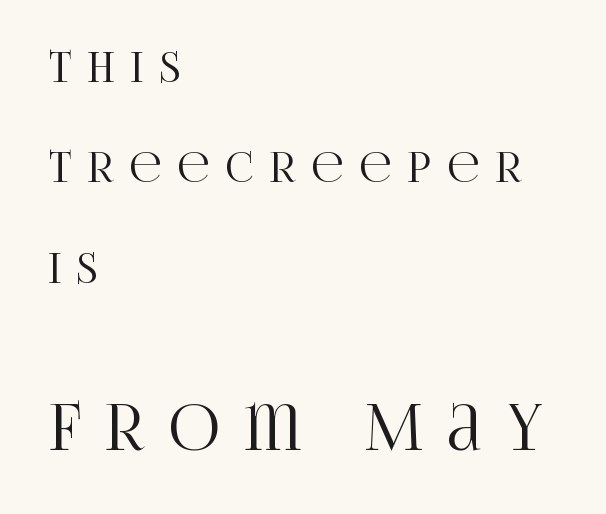
Do the characters align in a grid? No, the font is proportional. A classic flush-left, rag-right setting is used for this passage. Someone cranked the tracking dial way up on this one. Does the type have serifs? Yes, each stem ends in a small foot.
